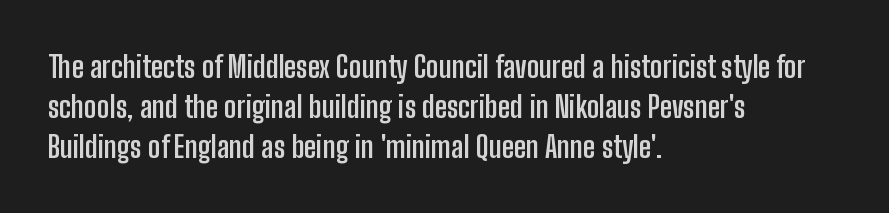
The image shows 30 px semibold, condensed sans-serif type, upright; set left-aligned, normal line spacing (1.33x), normal letter spacing, not underlined; low stroke contrast and a medium x-height.
